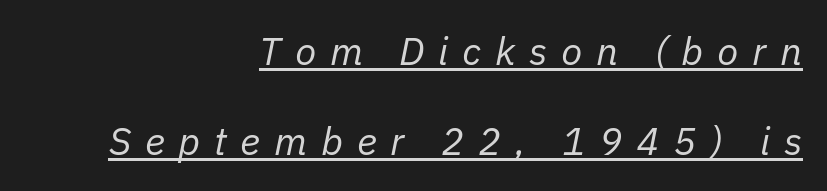
Q: Is the text bold? A: No.
Q: Is the text italic (slanted)? A: Yes, it leans right by about 11 degrees.
Q: Is the text underlined? A: Yes.
Q: How is the paragraph aligned? A: Right-aligned.
Q: Is the spacing between letters normal or unusually wide? A: Unusually wide.
Q: Is the spacing between lines tight, normal or loose? A: Loose.
Q: Width (condensed, normal, or wide)? A: Normal.
Q: Stroke contrast? A: Low.
Q: x-height? A: Medium.
Q: Monospaced? A: No.
